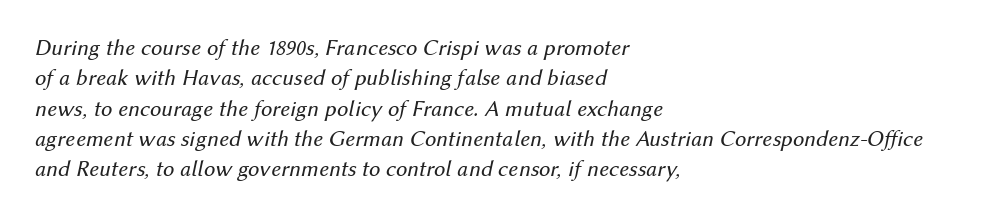
The image shows 23 px text type, italic (leaning right); set left-aligned, normal line spacing (1.32x), normal letter spacing, not underlined.
